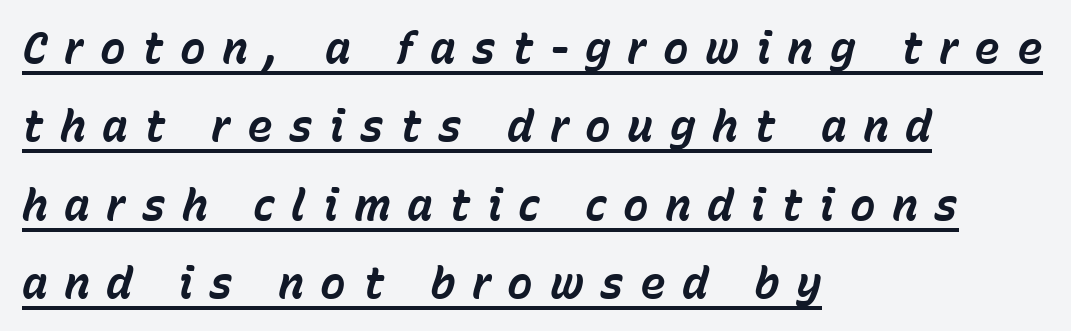
{"italic": "yes", "lean": "right", "slant_degrees": 15, "bold": "yes", "weight": "bold", "width": "normal", "stroke_contrast": "low", "x_height": "medium", "monospaced": "no", "underline": "yes", "align": "left", "line_spacing_ratio": 1.82, "letter_spacing": "wide", "letter_spacing_em": 0.38, "glyph_px": 43}
